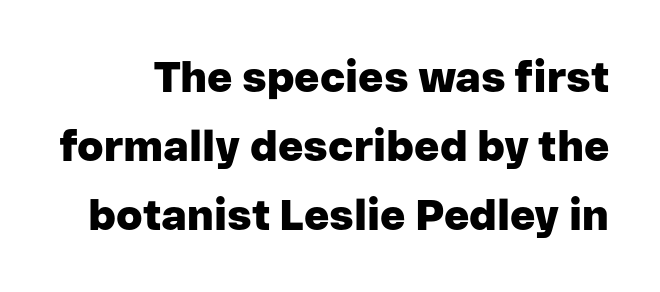
Q: Is the text bold? A: Yes.
Q: Is the text italic (slanted)? A: No, it is upright.
Q: Is the typeface a serif or a sans-serif typeface? A: Sans-serif.
Q: Is the text underlined? A: No.
Q: Is the spacing between letters normal or unusually wide? A: Normal.
Q: Is the spacing between lines tight, normal or loose? A: Normal.
Q: Width (condensed, normal, or wide)? A: Normal.
Q: Stroke contrast? A: Low.
Q: x-height? A: Medium.
Q: Monospaced? A: No.
